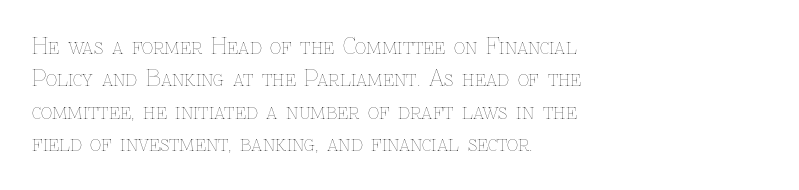
Q: Is the text bold? A: No.
Q: Is the text italic (slanted)? A: No, it is upright.
Q: Is the text underlined? A: No.
Q: How is the paragraph aligned? A: Left-aligned.
Q: Is the spacing between letters normal or unusually wide? A: Normal.
Q: Is the spacing between lines tight, normal or loose? A: Normal.
